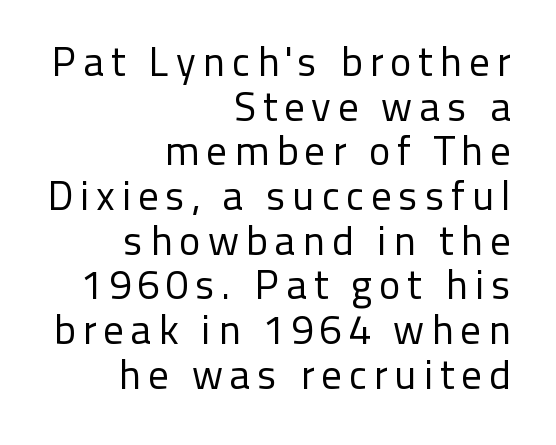
Q: Is the text bold? A: No.
Q: Is the text italic (slanted)? A: No, it is upright.
Q: Is the typeface a serif or a sans-serif typeface? A: Sans-serif.
Q: Is the text underlined? A: No.
Q: How is the paragraph aligned? A: Right-aligned.
Q: Is the spacing between lines tight, normal or loose? A: Tight.
Q: Width (condensed, normal, or wide)? A: Normal.
Q: Stroke contrast? A: Low.
Q: x-height? A: Medium.
Q: Monospaced? A: No.
